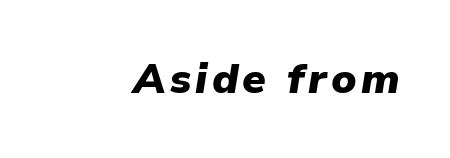
Q: Is the text bold? A: Yes.
Q: Is the text italic (slanted)? A: Yes, it leans right by about 9 degrees.
Q: Is the text underlined? A: No.
Q: Width (condensed, normal, or wide)? A: Normal.
Q: Stroke contrast? A: Low.
Q: x-height? A: Medium.
Q: Monospaced? A: No.
